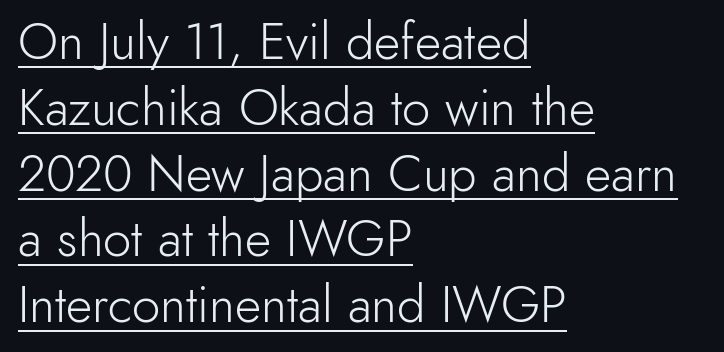
{"serif": "no", "italic": "no", "bold": "no", "weight": "light", "width": "normal", "x_height": "small", "monospaced": "no", "underline": "yes", "align": "left", "line_spacing": "normal", "line_spacing_ratio": 1.29, "letter_spacing": "normal", "letter_spacing_em": 0.0, "glyph_px": 51}
